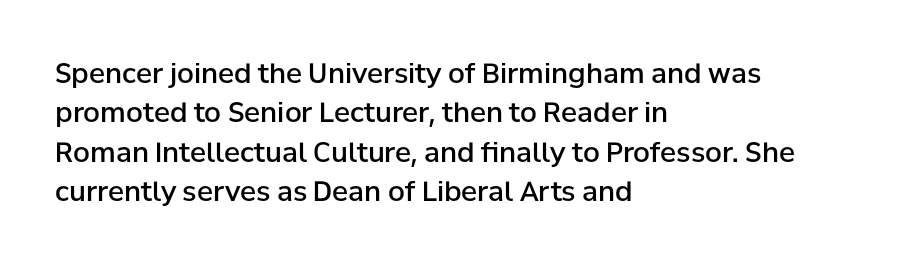
The line texture is even and compact thanks to regular tracking. The vertical gap from one line to the next is medium. It's the straight-up-and-down kind of type. I'd describe the lettering as semibold — firm but not a full bold. Layout note: lines flush left. Words float on clear page, feet unadorned.
